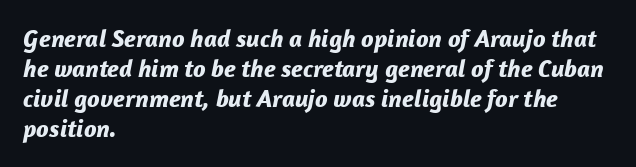
The image shows 25 px bold type, italic (leaning right); set left-aligned, line spacing 1.2x, normal letter spacing, not underlined.
